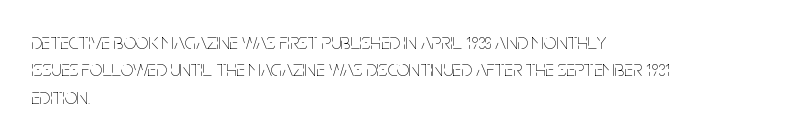
{"italic": "no", "bold": "no", "underline": "no", "align": "left", "line_spacing_ratio": 1.24, "letter_spacing": "normal", "letter_spacing_em": 0.0, "glyph_px": 22}
